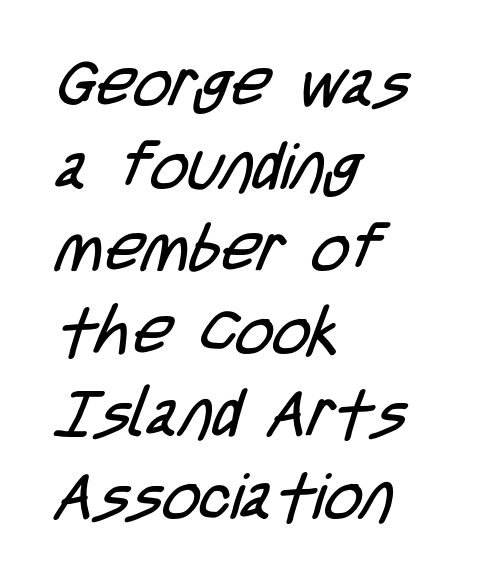
Vertically, the passage feels balanced, rows spaced as you'd expect. Casual observation: everything's shoved over to the left. The glyphs are unaccompanied by any horizontal stroke below them. In terms of letterform style, serifs are entirely absent. The type is set solid horizontally, with unmodified tracking. Note the varied advance widths — an 'i' is clearly narrower than an 'm'.
